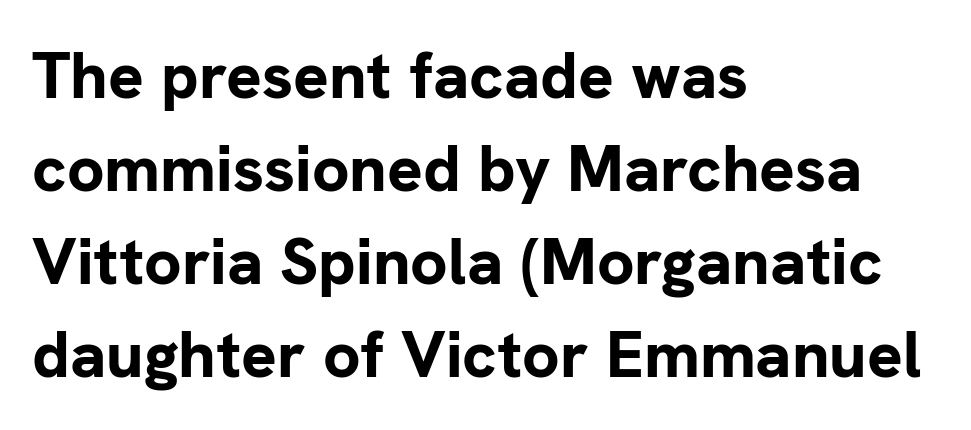
Q: Is the text bold? A: Yes.
Q: Is the text italic (slanted)? A: No, it is upright.
Q: Is the typeface a serif or a sans-serif typeface? A: Sans-serif.
Q: Is the text underlined? A: No.
Q: How is the paragraph aligned? A: Left-aligned.
Q: Is the spacing between letters normal or unusually wide? A: Normal.
Q: Is the spacing between lines tight, normal or loose? A: Normal.
Q: Width (condensed, normal, or wide)? A: Normal.
Q: Stroke contrast? A: Low.
Q: x-height? A: Medium.
Q: Monospaced? A: No.
